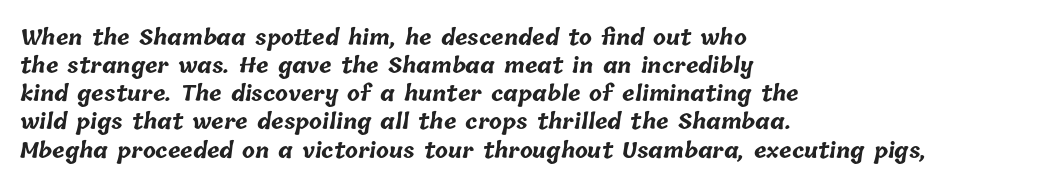
Q: Is the text bold? A: Yes.
Q: Is the text underlined? A: No.
Q: How is the paragraph aligned? A: Left-aligned.
Q: Is the spacing between letters normal or unusually wide? A: Normal.
Q: Is the spacing between lines tight, normal or loose? A: Normal.
